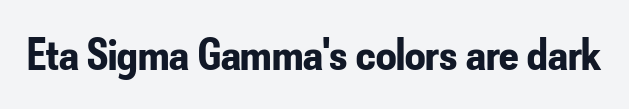
{"serif": "no", "italic": "no", "bold": "yes", "weight": "bold", "width": "condensed", "stroke_contrast": "low", "x_height": "small", "monospaced": "no", "underline": "no", "letter_spacing": "normal", "letter_spacing_em": 0.0, "glyph_px": 45}
